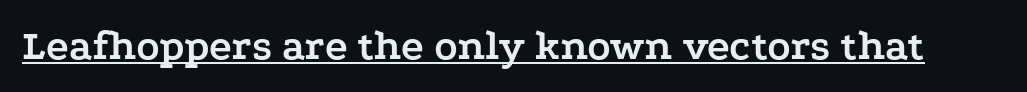
{"serif": "yes", "italic": "no", "bold": "yes", "weight": "semibold", "width": "wide", "stroke_contrast": "low", "x_height": "medium", "monospaced": "no", "underline": "yes", "letter_spacing": "normal", "letter_spacing_em": 0.0, "glyph_px": 43}
